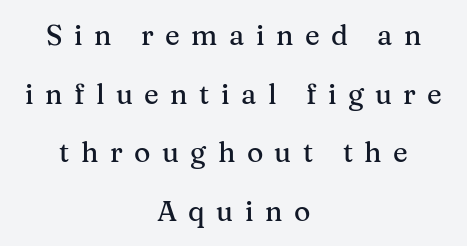
The image shows 28 px serif type, upright; set centered, loose line spacing (2.09x), unusually wide letter spacing (+0.41 em), not underlined; medium stroke contrast and a medium x-height.
